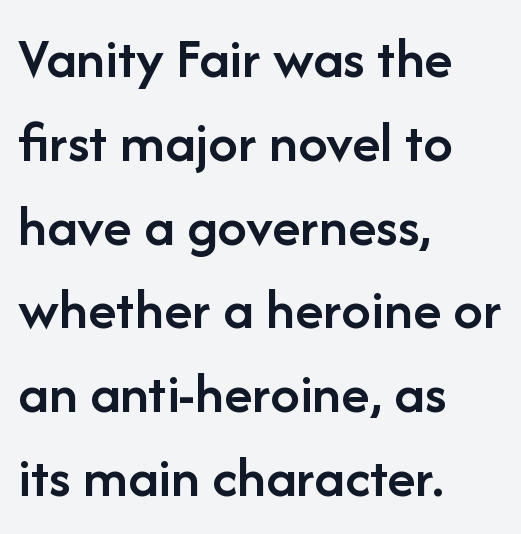
{"serif": "no", "italic": "no", "bold": "semi", "weight": "semibold", "width": "normal", "stroke_contrast": "low", "x_height": "medium", "monospaced": "no", "underline": "no", "align": "left", "line_spacing": "normal", "line_spacing_ratio": 1.42, "letter_spacing": "normal", "letter_spacing_em": 0.0, "glyph_px": 59}
